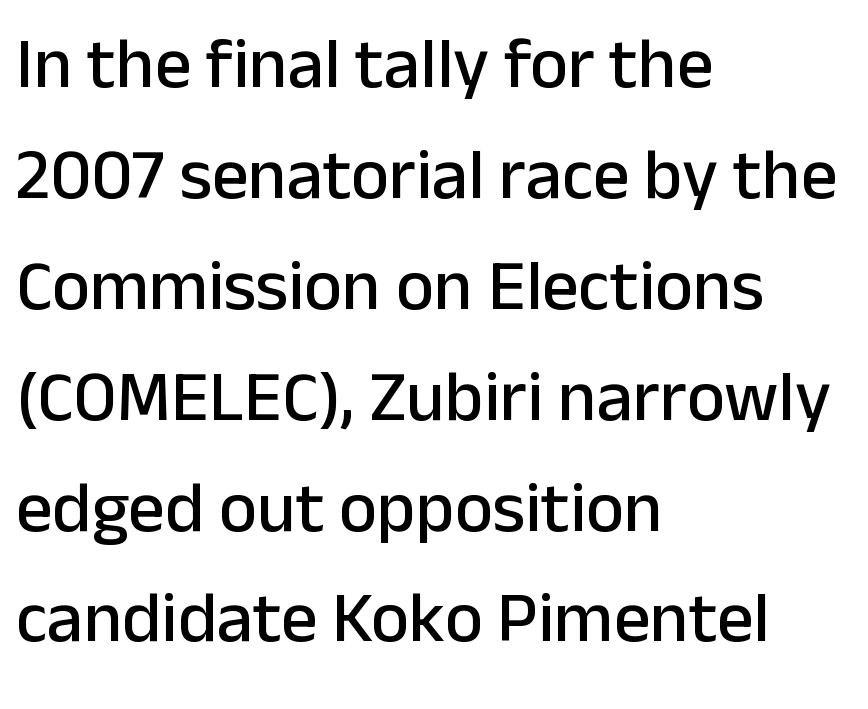
Q: Is the text italic (slanted)? A: No, it is upright.
Q: Is the typeface a serif or a sans-serif typeface? A: Sans-serif.
Q: Is the text underlined? A: No.
Q: How is the paragraph aligned? A: Left-aligned.
Q: Is the spacing between letters normal or unusually wide? A: Normal.
Q: Is the spacing between lines tight, normal or loose? A: Normal.
Q: Width (condensed, normal, or wide)? A: Normal.
Q: Stroke contrast? A: Low.
Q: x-height? A: Medium.
Q: Monospaced? A: No.
